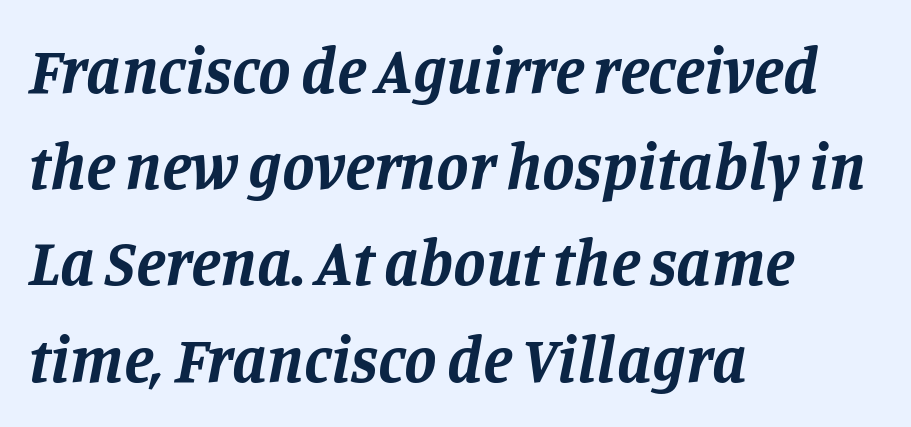
Is this a fixed-width face? No — the glyphs have proportional, varying widths. Its strokes are broad and dark, the hallmark of bold type. This sample uses an oblique cut, with every glyph tilted off the vertical. The leading is moderate, giving the passage an even texture.
